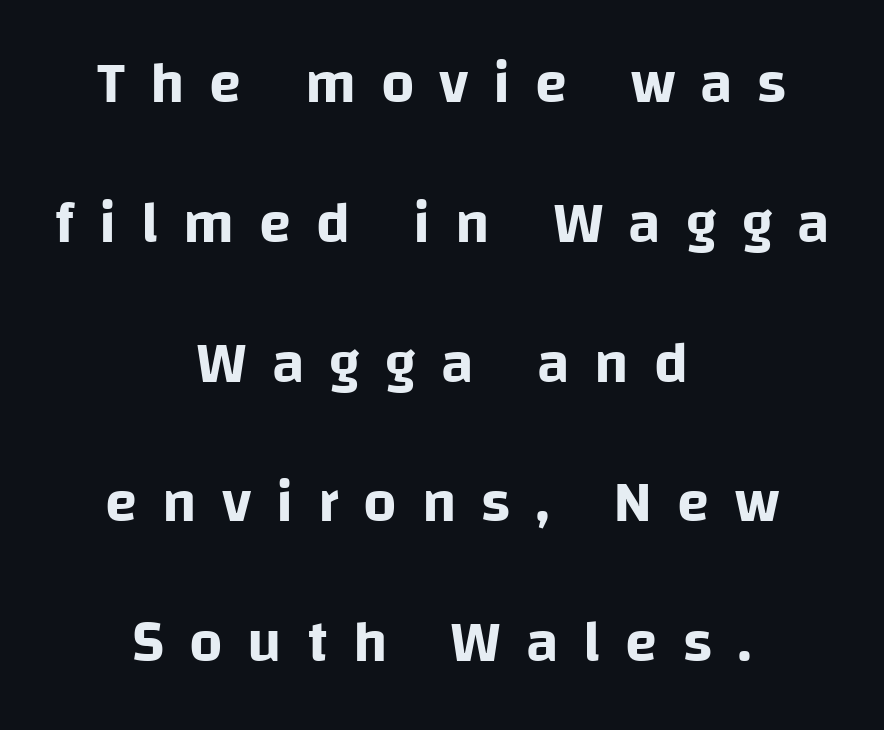
The image shows 59 px sans-serif type, upright; set centered, loose line spacing (2.37x), unusually wide letter spacing (+0.42 em), not underlined; low stroke contrast and a large x-height.
